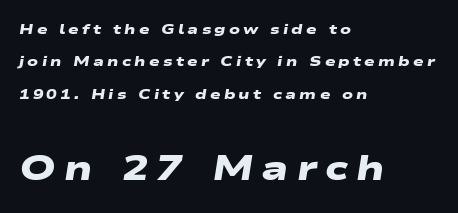
{"serif": "no", "bold": "yes", "weight": "heavy", "width": "wide", "stroke_contrast": "low", "x_height": "medium", "monospaced": "no", "underline": "no", "align": "left", "line_spacing": "loose", "line_spacing_ratio": 2.32, "letter_spacing": "wide", "letter_spacing_em": 0.23, "larger_block": "second", "size_ratio": 2.5, "glyph_px": 35}
